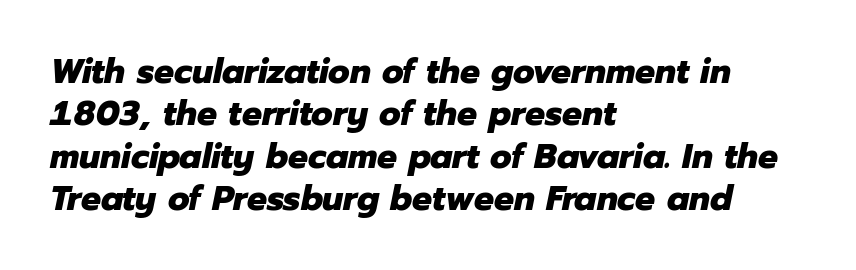
The image shows 35 px heavy type, italic (leaning right); set left-aligned, line spacing 1.21x, normal letter spacing, not underlined; low stroke contrast and a medium x-height.
